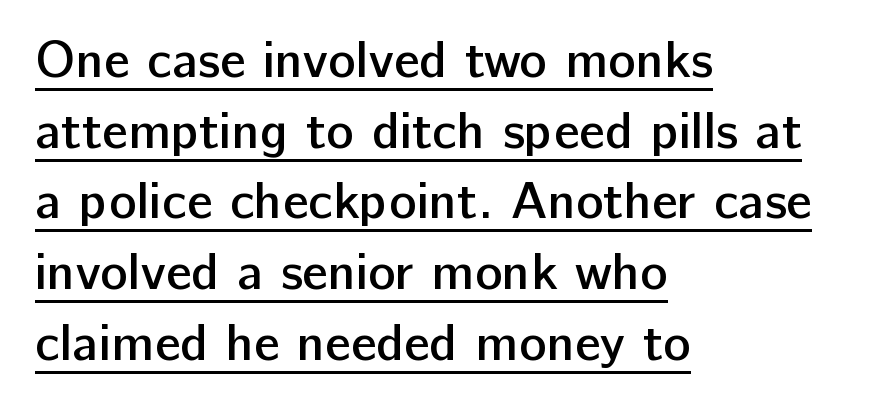
The image shows 52 px semibold sans-serif type, upright; set left-aligned, normal line spacing (1.36x), normal letter spacing, underlined; low stroke contrast and a medium x-height.
